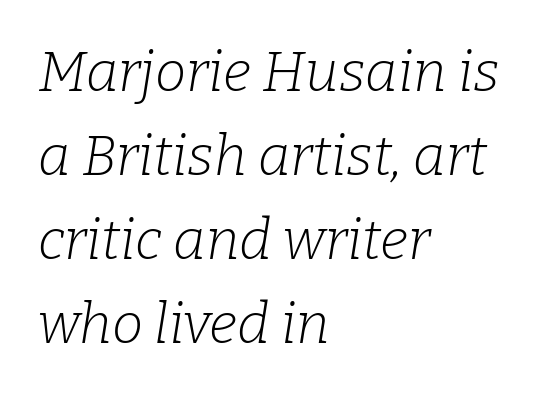
Leading: standard. Each row of text sits above clean, open space. Spacing between characters is what you'd get straight out of the box. The font's italic variant was chosen for this text. The face used here is seriffed, in the tradition of book romans.
